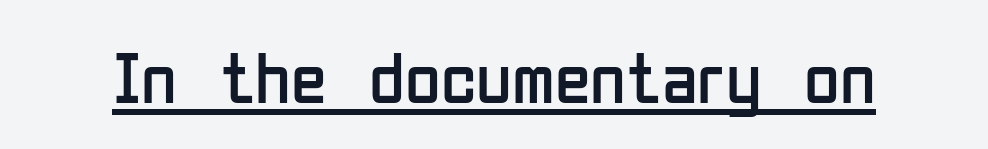
{"serif": "no", "italic": "no", "bold": "no", "weight": "regular", "width": "condensed", "stroke_contrast": "low", "x_height": "medium", "monospaced": "no", "underline": "yes", "letter_spacing": "normal", "letter_spacing_em": 0.0, "glyph_px": 73}
